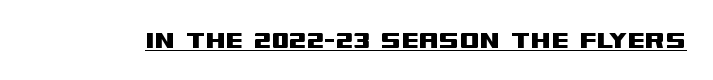
Q: Is the text italic (slanted)? A: No, it is upright.
Q: Is the typeface a serif or a sans-serif typeface? A: Sans-serif.
Q: Is the text underlined? A: Yes.
Q: Is the spacing between letters normal or unusually wide? A: Normal.
Q: Width (condensed, normal, or wide)? A: Wide.
Q: Stroke contrast? A: Medium.
Q: x-height? A: Large.
Q: Monospaced? A: No.
